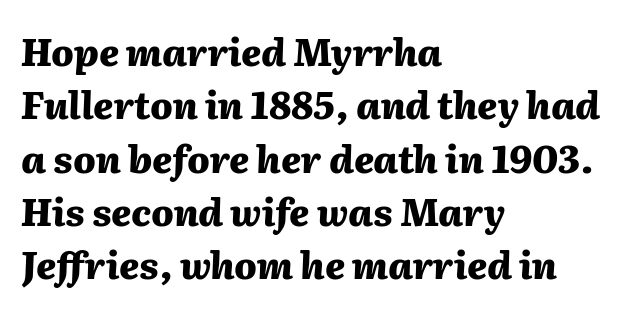
Tall strokes in this sample are angled rather than plumb. A typesetter would call this leading conventional body-copy spacing. Short and long lines alike share a common starting point at left. Strokes here are thick enough to call this a true bold. Character widths vary here, with narrow letters taking less room than wide ones. Decoration check: the copy has no underline.
